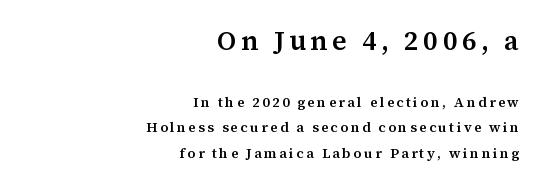
{"italic": "no", "bold": "semi", "underline": "no", "align": "right", "line_spacing_ratio": 1.8, "larger_block": "first", "size_ratio": 1.93, "glyph_px": 27}
